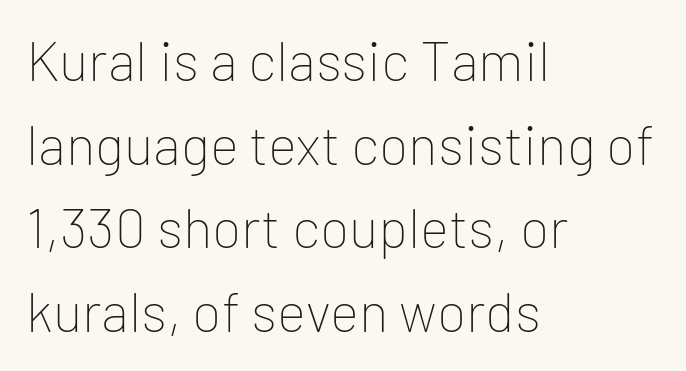
The letters advance in unequal steps, a hallmark of proportional type. The face used here is a sans, in the tradition of grotesques and geometrics. Heft: none added — not bold. The typography opts for an upright posture over an oblique one.
